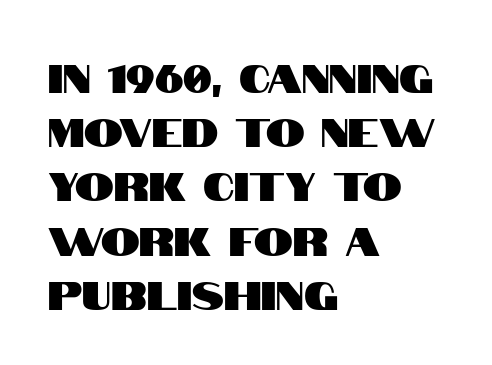
The typeface chosen for these lines omits serifs. Looks like regular typesetting: each glyph gets only the width it needs. What's the leading like? Ordinary, nothing unusual. What stands out about the letter spacing? Nothing — it is the standard amount.
